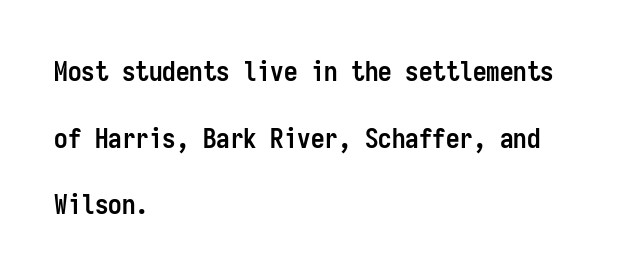
The space beneath each line is pristine and unruled. Does the leading feel generous? Absolutely, it's lavish. The lettering holds an erect, upright posture throughout. Honestly, the letter spacing is just normal — you wouldn't notice it. These words are printed bold, with thick strokes throughout.
